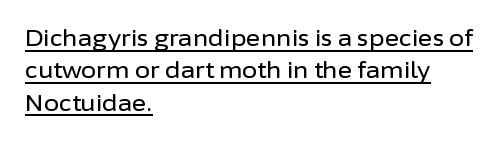
The image shows 22 px text type, upright; set left-aligned, normal line spacing (1.47x), normal letter spacing, underlined.
